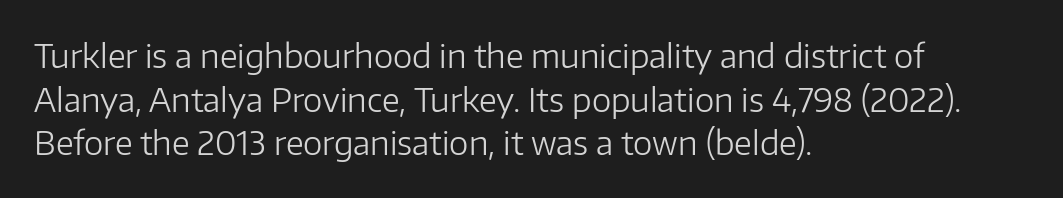
Q: Is the text bold? A: No.
Q: Is the text italic (slanted)? A: No, it is upright.
Q: Is the typeface a serif or a sans-serif typeface? A: Sans-serif.
Q: Is the text underlined? A: No.
Q: How is the paragraph aligned? A: Left-aligned.
Q: Is the spacing between letters normal or unusually wide? A: Normal.
Q: Is the spacing between lines tight, normal or loose? A: Normal.
Q: Width (condensed, normal, or wide)? A: Normal.
Q: Stroke contrast? A: Low.
Q: x-height? A: Medium.
Q: Monospaced? A: No.
